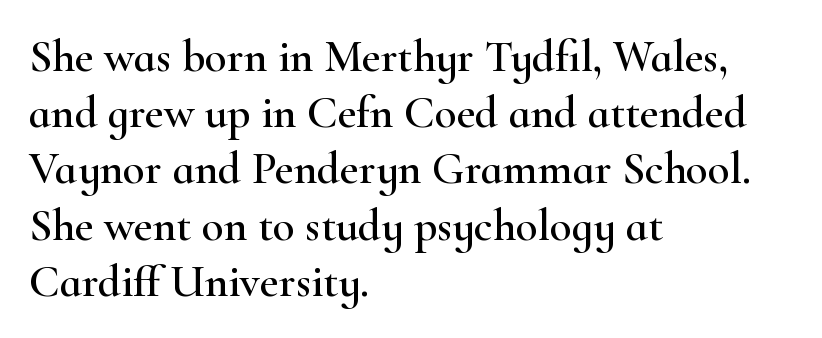
Q: Is the text italic (slanted)? A: No, it is upright.
Q: Is the typeface a serif or a sans-serif typeface? A: Serif.
Q: Is the text underlined? A: No.
Q: How is the paragraph aligned? A: Left-aligned.
Q: Is the spacing between letters normal or unusually wide? A: Normal.
Q: Is the spacing between lines tight, normal or loose? A: Normal.
Q: Width (condensed, normal, or wide)? A: Wide.
Q: Stroke contrast? A: High.
Q: x-height? A: Small.
Q: Monospaced? A: No.
